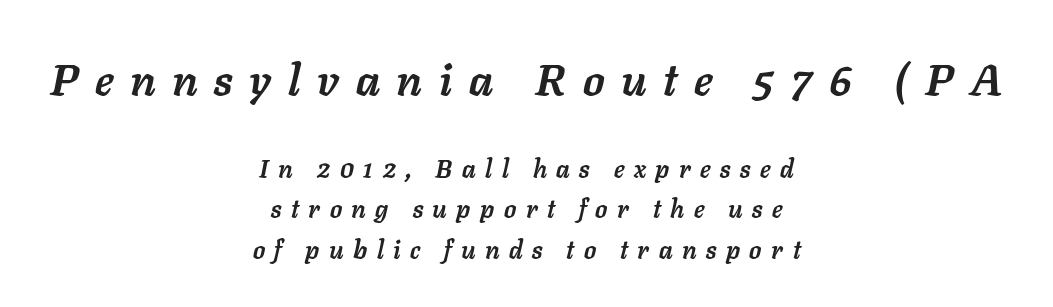
Q: Is the text bold? A: Yes.
Q: Is the text italic (slanted)? A: Yes, it leans right by about 11 degrees.
Q: Is the text underlined? A: No.
Q: How is the paragraph aligned? A: Centered.
Q: Is the spacing between letters normal or unusually wide? A: Unusually wide.
Q: Is the spacing between lines tight, normal or loose? A: Normal.
Q: Which block of text is set in a larger size, the first (top) or the second (bottom)? A: The first (top) one.
Q: Width (condensed, normal, or wide)? A: Normal.
Q: Stroke contrast? A: Low.
Q: x-height? A: Medium.
Q: Monospaced? A: No.
